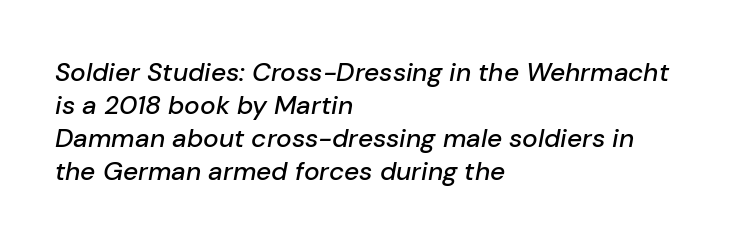
{"italic": "yes", "lean": "right", "slant_degrees": 10, "underline": "no", "align": "left", "line_spacing": "normal", "line_spacing_ratio": 1.27, "letter_spacing": "normal", "letter_spacing_em": 0.0, "glyph_px": 26}
